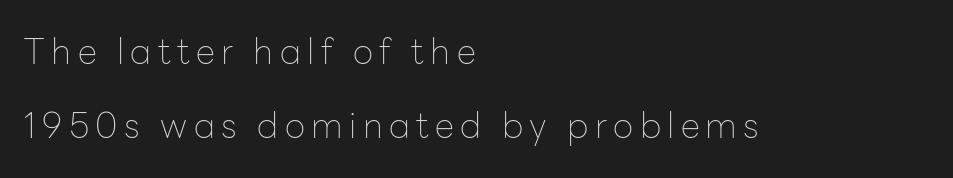
The image shows 35 px thin sans-serif type, upright; set left-aligned, loose line spacing (2.12x), not underlined; low stroke contrast and a medium x-height.
